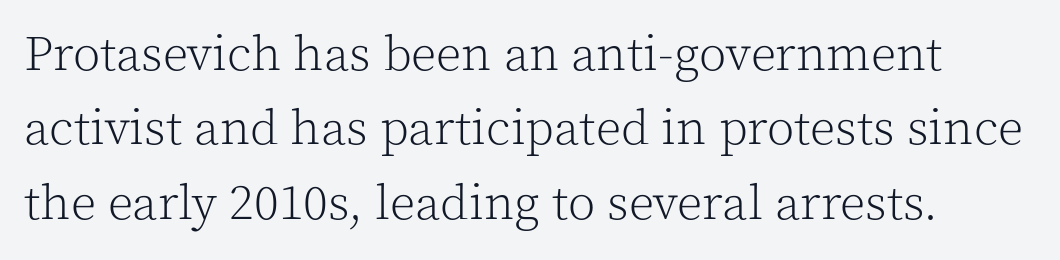
{"serif": "yes", "italic": "no", "bold": "no", "weight": "light", "width": "normal", "x_height": "medium", "monospaced": "no", "underline": "no", "line_spacing": "normal", "line_spacing_ratio": 1.49, "letter_spacing": "normal", "letter_spacing_em": 0.0, "glyph_px": 50}
